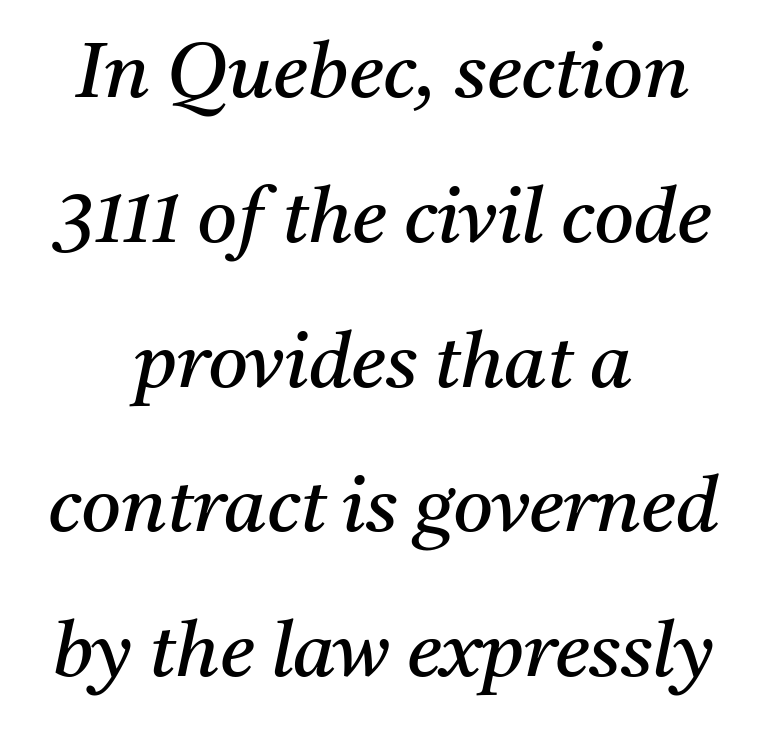
The image shows 77 px regular-weight serif type, italic (leaning right); set centered, line spacing 1.88x, normal letter spacing, not underlined; medium stroke contrast and a medium x-height.
